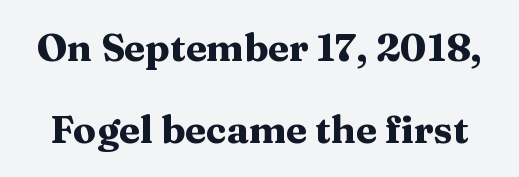
{"serif": "yes", "italic": "no", "bold": "yes", "weight": "heavy", "width": "wide", "stroke_contrast": "medium", "x_height": "medium", "monospaced": "no", "underline": "no", "line_spacing": "loose", "line_spacing_ratio": 2.17, "letter_spacing": "normal", "letter_spacing_em": 0.0, "glyph_px": 38}
